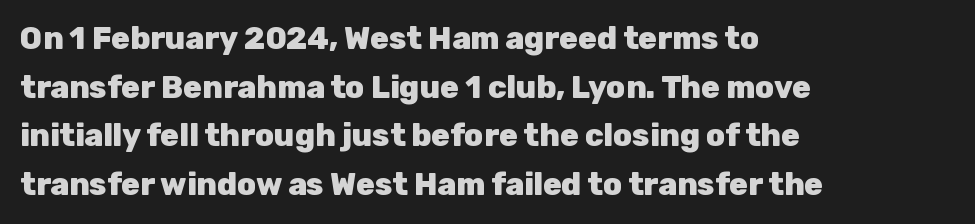
Font category for this specimen: sans-serif. Bold? Absolutely — the strokes are thick and heavy. One-word summary of the alignment: left. This sample has the flowing, uneven cadence of proportional lettering. Underlining? Definitely not there.
